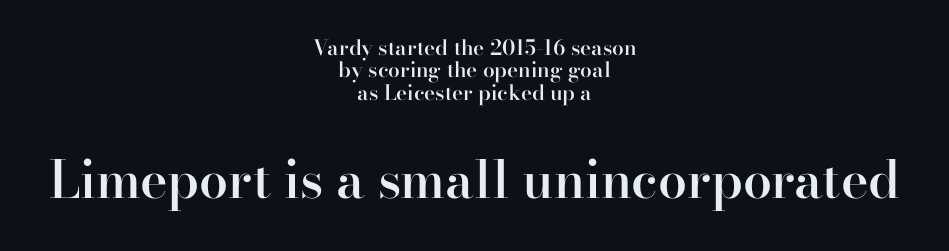
The image shows 52 px semibold serif type, upright; set centered, tight line spacing (1.06x), normal letter spacing, not underlined; the second (bottom) block is 2.48x larger; high stroke contrast and a small x-height.
